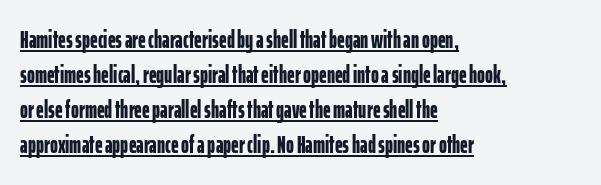
Q: Is the text bold? A: Yes.
Q: Is the text italic (slanted)? A: No, it is upright.
Q: Is the text underlined? A: Yes.
Q: How is the paragraph aligned? A: Left-aligned.
Q: Is the spacing between letters normal or unusually wide? A: Normal.
Q: Is the spacing between lines tight, normal or loose? A: Normal.
